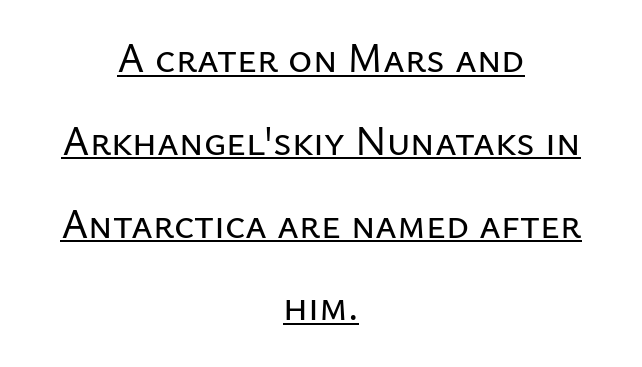
The image shows 41 px sans-serif type, upright; set centered, loose line spacing (2.02x), normal letter spacing, underlined; low stroke contrast and a medium x-height.
